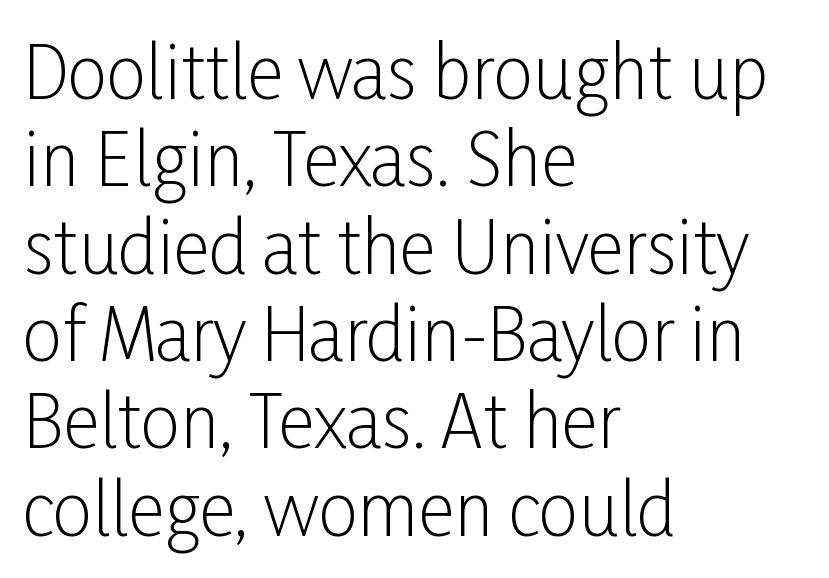
The image shows 71 px light, condensed sans-serif type, upright; set left-aligned, line spacing 1.23x, normal letter spacing, not underlined; low stroke contrast and a medium x-height.
